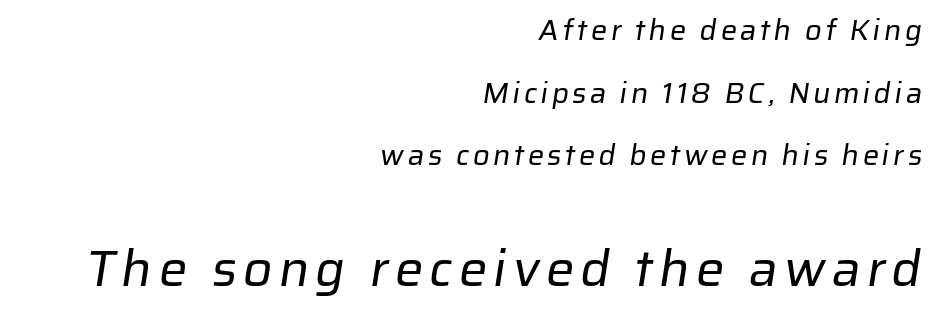
{"serif": "no", "bold": "no", "weight": "regular", "width": "normal", "stroke_contrast": "low", "x_height": "medium", "monospaced": "no", "underline": "no", "align": "right", "line_spacing": "loose", "line_spacing_ratio": 2.16, "larger_block": "second", "size_ratio": 1.76, "glyph_px": 51}
